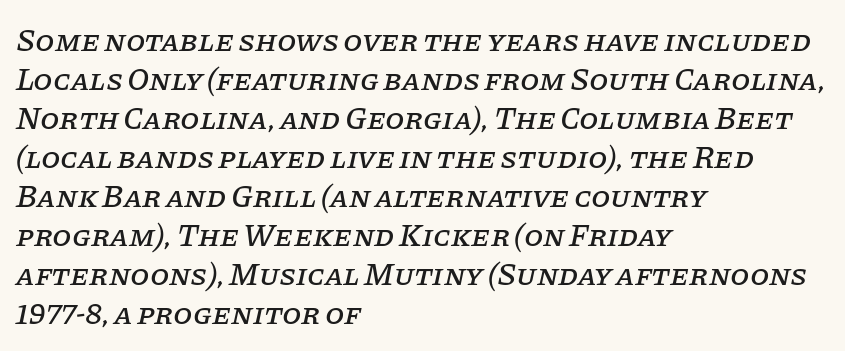
The letters advance in unequal steps, a hallmark of proportional type. Letterform terminals end in serifs throughout the passage. Tracking value appears to be zero — textbook default spacing. A typesetter would call this leading conventional body-copy spacing. The face used here has a pronounced slope to its letters. Line starts are locked; line ends wander.
